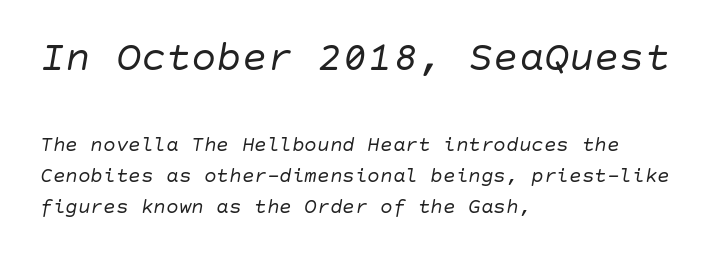
Would a proofreader flag this as italicized? Yes. The block sitting higher on the canvas is the one with enlarged characters. The gap between lines stays unmarked. Caption: multi-line text, flush left, ragged right.
